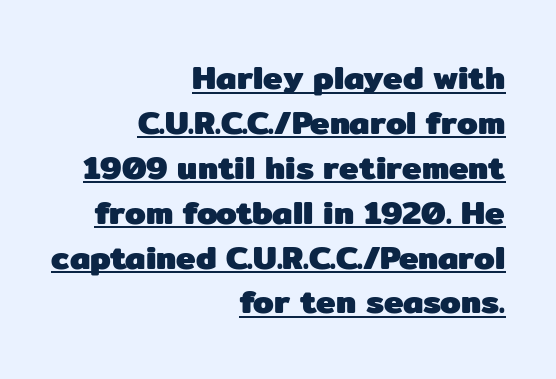
The image shows 33 px heavy sans-serif type, upright; set right-aligned, normal line spacing (1.36x), normal letter spacing, underlined; low stroke contrast and a medium x-height.
